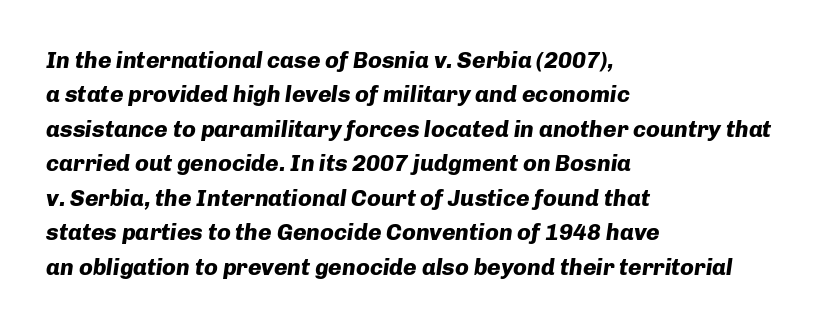
{"italic": "yes", "lean": "right", "slant_degrees": 8, "bold": "yes", "underline": "no", "align": "left", "line_spacing": "normal", "line_spacing_ratio": 1.5, "letter_spacing": "normal", "letter_spacing_em": 0.0, "glyph_px": 23}
